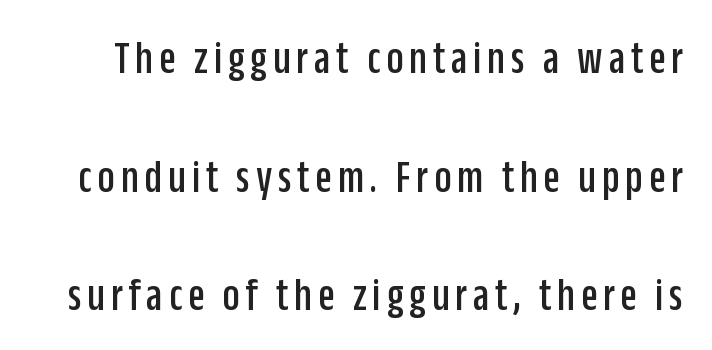
The image shows 48 px condensed sans-serif type, upright; set loose line spacing (2.47x), not underlined; low stroke contrast and a large x-height.
